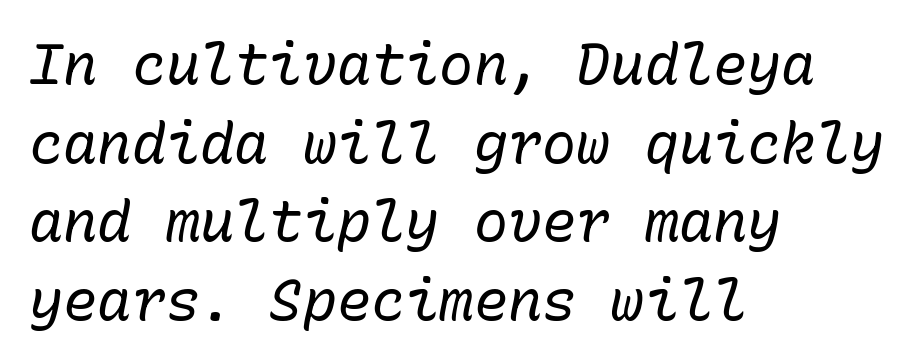
{"italic": "yes", "lean": "right", "slant_degrees": 10, "bold": "no", "weight": "regular", "width": "normal", "stroke_contrast": "low", "x_height": "medium", "monospaced": "yes", "underline": "no", "align": "left", "line_spacing": "normal", "line_spacing_ratio": 1.38, "letter_spacing": "normal", "letter_spacing_em": 0.0, "glyph_px": 57}
